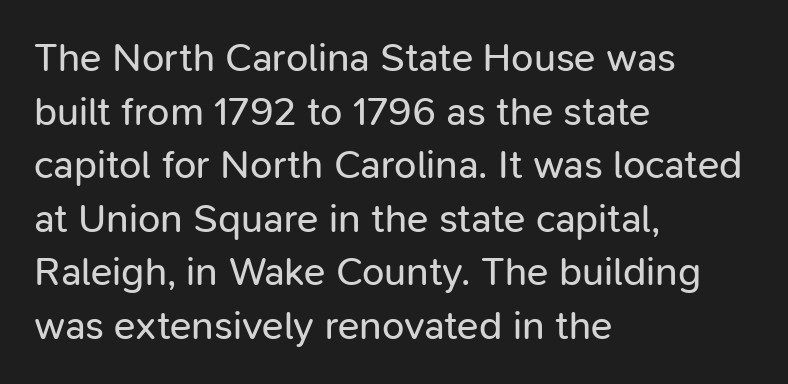
Q: Is the text bold? A: No.
Q: Is the text italic (slanted)? A: No, it is upright.
Q: Is the typeface a serif or a sans-serif typeface? A: Sans-serif.
Q: Is the text underlined? A: No.
Q: How is the paragraph aligned? A: Left-aligned.
Q: Is the spacing between letters normal or unusually wide? A: Normal.
Q: Is the spacing between lines tight, normal or loose? A: Normal.
Q: Width (condensed, normal, or wide)? A: Normal.
Q: Stroke contrast? A: Low.
Q: x-height? A: Medium.
Q: Monospaced? A: No.
